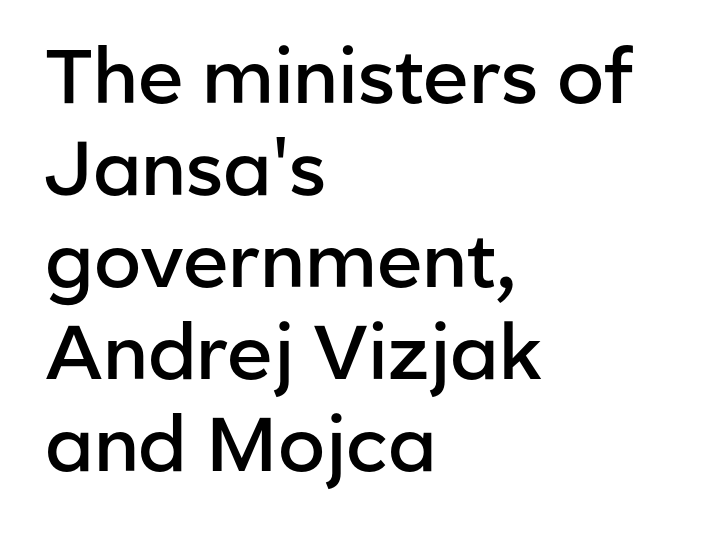
The image shows 76 px semibold sans-serif type, upright; set left-aligned, line spacing 1.21x, normal letter spacing, not underlined; low stroke contrast and a medium x-height.
